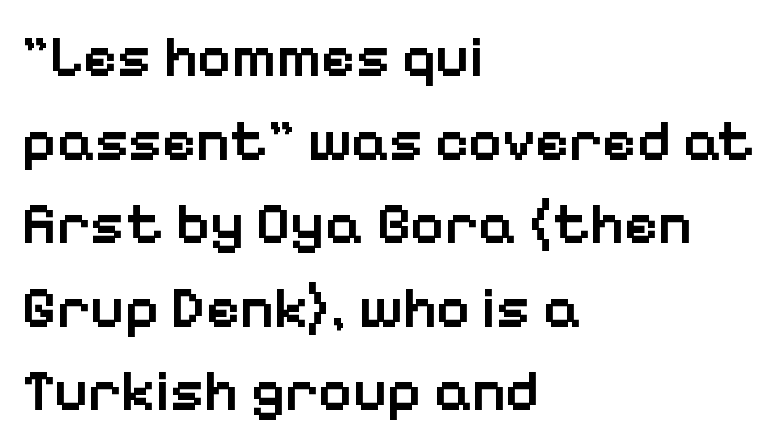
Q: Is the text bold? A: Semi-bold.
Q: Is the text italic (slanted)? A: No, it is upright.
Q: Is the typeface a serif or a sans-serif typeface? A: Sans-serif.
Q: Is the text underlined? A: No.
Q: How is the paragraph aligned? A: Left-aligned.
Q: Is the spacing between letters normal or unusually wide? A: Normal.
Q: Is the spacing between lines tight, normal or loose? A: Normal.
Q: Width (condensed, normal, or wide)? A: Normal.
Q: Stroke contrast? A: Low.
Q: x-height? A: Medium.
Q: Monospaced? A: No.
